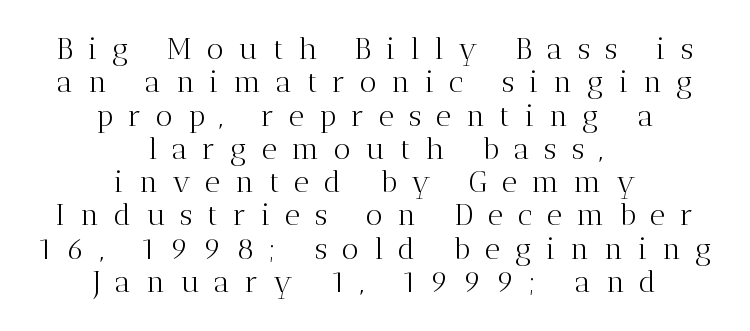
Q: Is the text bold? A: No.
Q: Is the text italic (slanted)? A: No, it is upright.
Q: Is the typeface a serif or a sans-serif typeface? A: Serif.
Q: Is the text underlined? A: No.
Q: How is the paragraph aligned? A: Centered.
Q: Is the spacing between letters normal or unusually wide? A: Unusually wide.
Q: Is the spacing between lines tight, normal or loose? A: Tight.
Q: Width (condensed, normal, or wide)? A: Normal.
Q: Stroke contrast? A: Medium.
Q: x-height? A: Medium.
Q: Monospaced? A: No.
